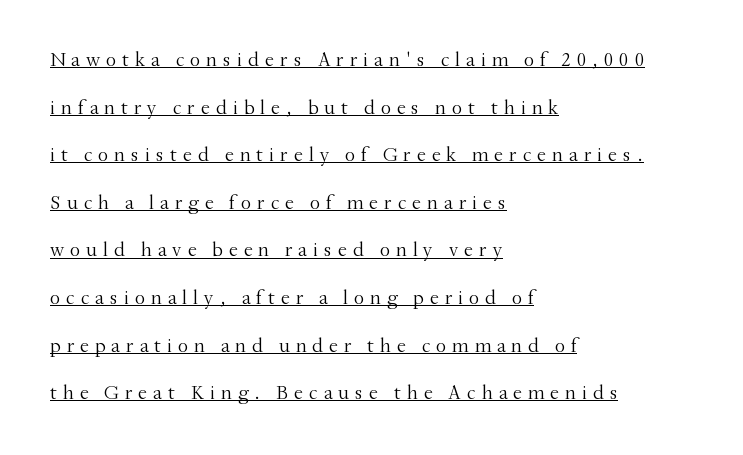
{"italic": "no", "bold": "no", "underline": "yes", "align": "left", "line_spacing": "loose", "line_spacing_ratio": 2.38, "letter_spacing": "wide", "letter_spacing_em": 0.3, "glyph_px": 20}
